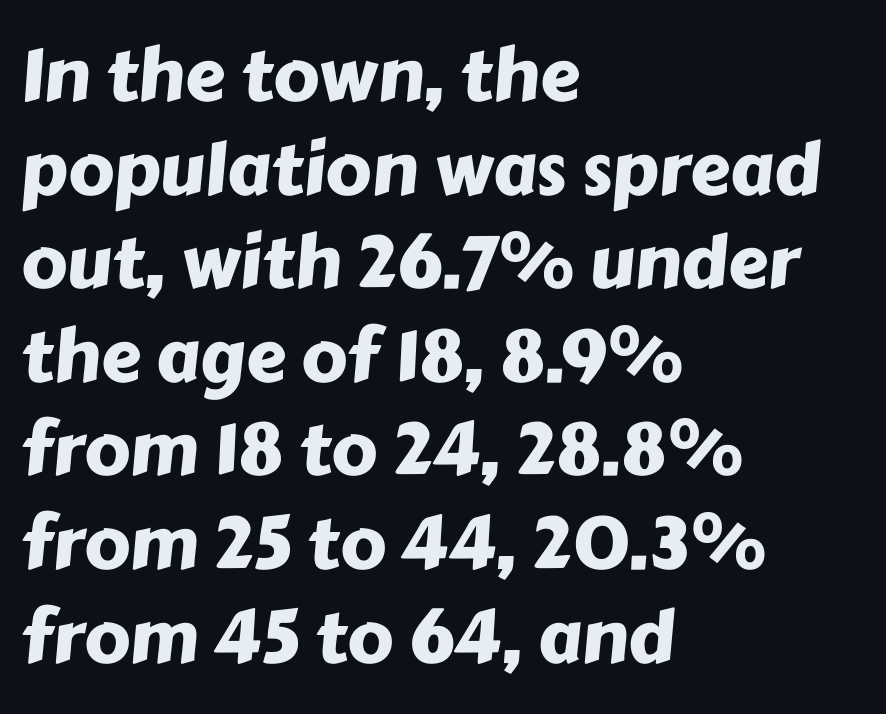
The image shows 72 px sans-serif type; set left-aligned, normal line spacing (1.3x), normal letter spacing, not underlined; low stroke contrast and a medium x-height.
